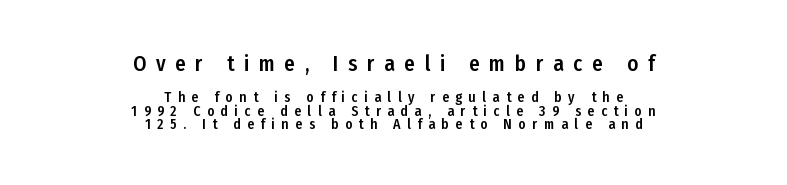
The image shows 21 px text type, upright; set centered, tight line spacing (0.97x), unusually wide letter spacing (+0.46 em), not underlined; the first (top) block is 1.5x larger.
